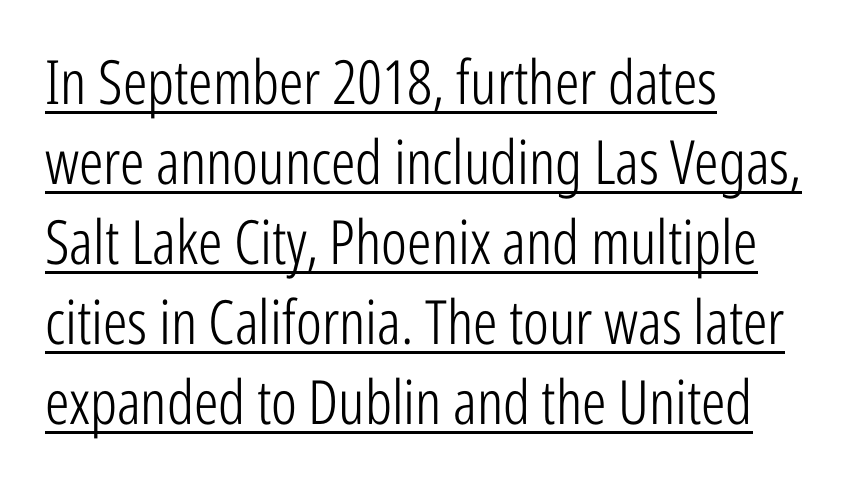
Q: Is the text bold? A: No.
Q: Is the text italic (slanted)? A: No, it is upright.
Q: Is the typeface a serif or a sans-serif typeface? A: Sans-serif.
Q: Is the text underlined? A: Yes.
Q: How is the paragraph aligned? A: Left-aligned.
Q: Is the spacing between letters normal or unusually wide? A: Normal.
Q: Is the spacing between lines tight, normal or loose? A: Normal.
Q: Width (condensed, normal, or wide)? A: Condensed.
Q: Stroke contrast? A: Low.
Q: x-height? A: Medium.
Q: Monospaced? A: No.
